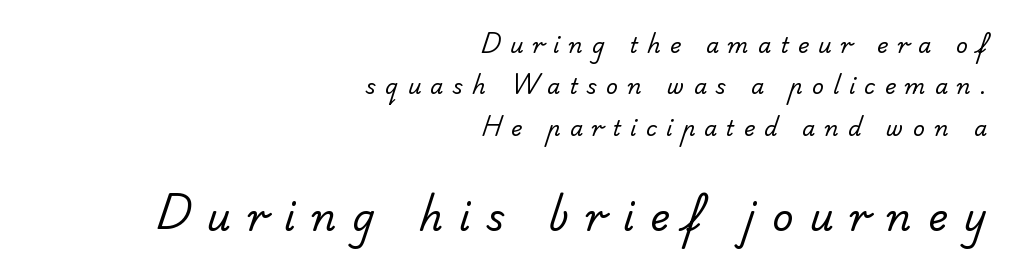
Larger block? The one below; the one above is distinctly smaller. Unbolded letterforms with no extra heft. The letters advance in unequal steps, a hallmark of proportional type. Horizontal bands of white between lines are thick stripes. Has an underline been added? It has not.
